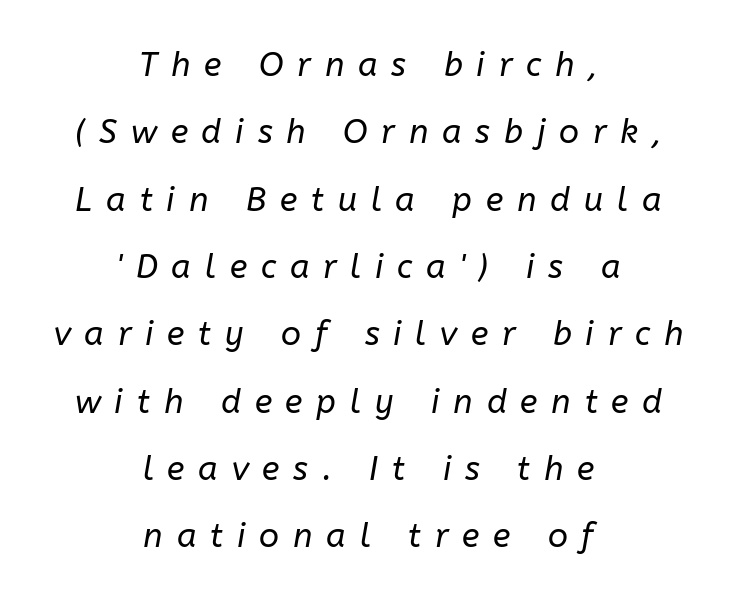
The space directly below the letters is spotless. The tracking reads as deliberately expanded to a designer's eye. Varying glyph widths throughout — classic text-font behaviour. Weight: regular or lighter. The lines are quadded center.
